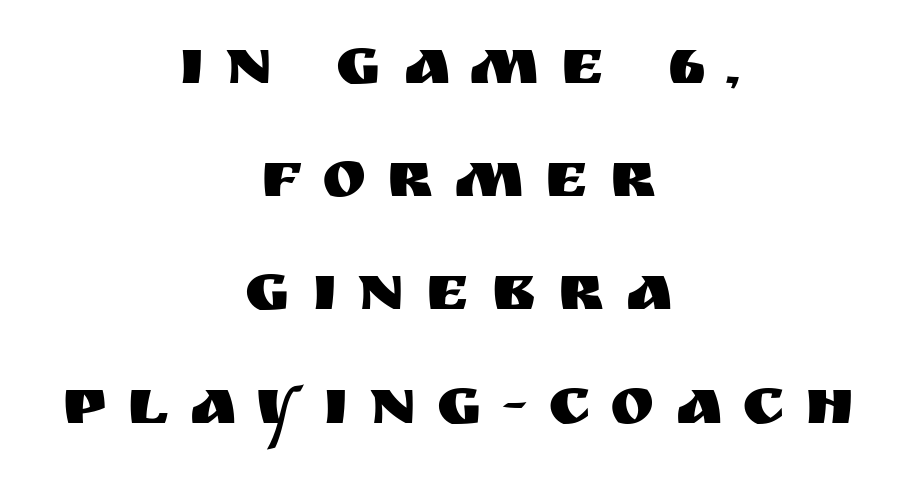
Notice how descenders clear the ascenders below comfortably — that's standard leading. Characters remain perfectly vertical along every line. Do the characters align in a grid? No, the font is proportional. The text block is weighted toward neither margin, spreading evenly from the middle. Just letters on the line, the space beneath them empty. The face used here is rendered with a markedly widened letterfit.
